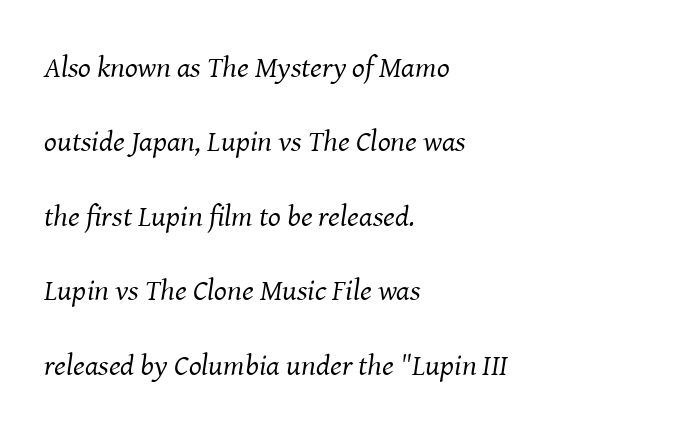
The image shows 30 px regular-weight serif type, italic (leaning right); set left-aligned, loose line spacing (2.48x), normal letter spacing, not underlined; medium stroke contrast and a medium x-height.
